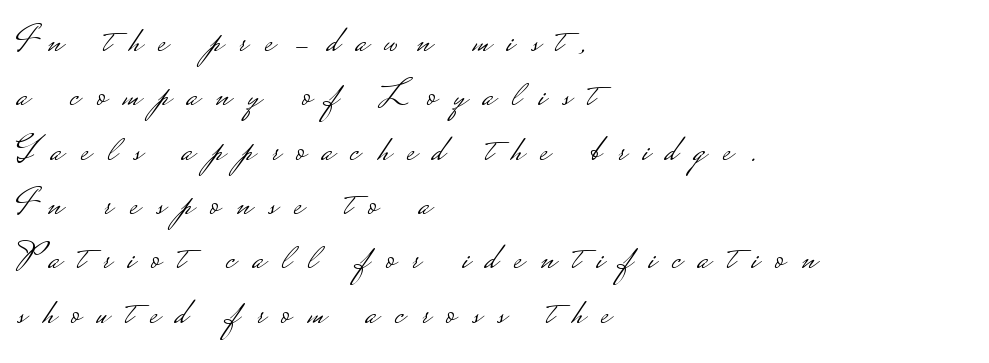
The image shows 38 px light, wide sans-serif type; set left-aligned, normal line spacing (1.43x), unusually wide letter spacing (+0.45 em), not underlined; low stroke contrast.
